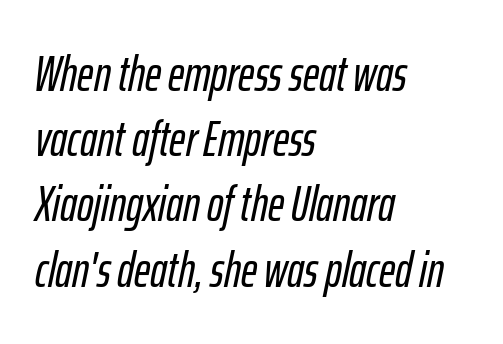
{"italic": "yes", "lean": "right", "slant_degrees": 12, "width": "condensed", "stroke_contrast": "low", "x_height": "medium", "monospaced": "no", "underline": "no", "align": "left", "line_spacing": "normal", "line_spacing_ratio": 1.33, "letter_spacing": "normal", "letter_spacing_em": 0.0, "glyph_px": 49}
